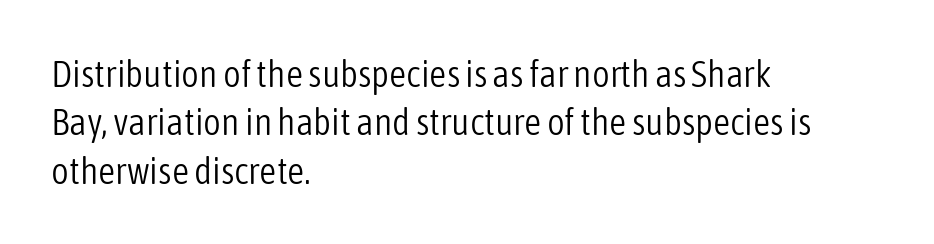
The image shows 38 px light, condensed sans-serif type, upright; set left-aligned, normal line spacing (1.27x), normal letter spacing, not underlined; low stroke contrast and a medium x-height.
